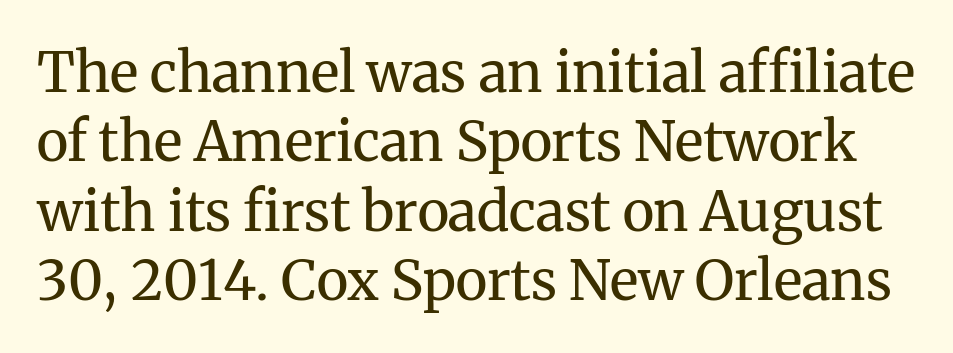
The image shows 55 px regular-weight serif type, upright; set normal line spacing (1.26x), normal letter spacing, not underlined; medium stroke contrast and a medium x-height.
